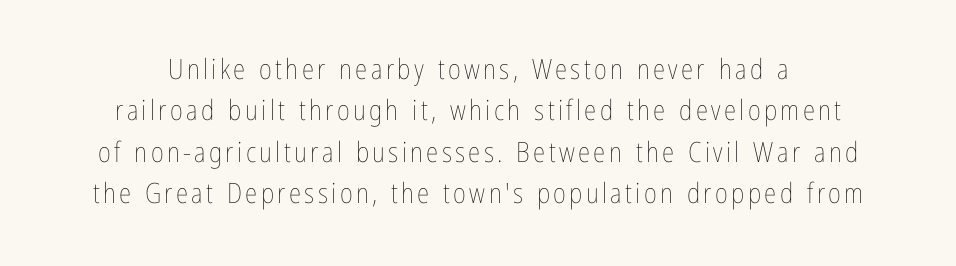
Q: Is the text bold? A: No.
Q: Is the text italic (slanted)? A: No, it is upright.
Q: Is the text underlined? A: No.
Q: How is the paragraph aligned? A: Centered.
Q: Is the spacing between lines tight, normal or loose? A: Normal.
Q: Width (condensed, normal, or wide)? A: Condensed.
Q: Stroke contrast? A: Low.
Q: x-height? A: Medium.
Q: Monospaced? A: No.
